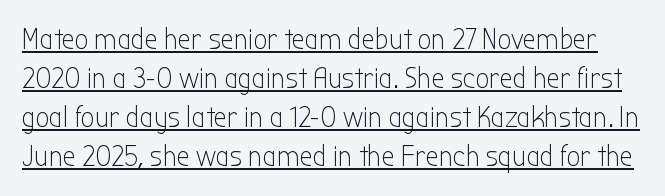
Compared with typical paragraphs, the rows here are spaced about the same. The type family on display is of the sans-serif kind. A typesetter would mark this as roman, not italic. Character widths vary here, with narrow letters taking less room than wide ones. Underline: present.
